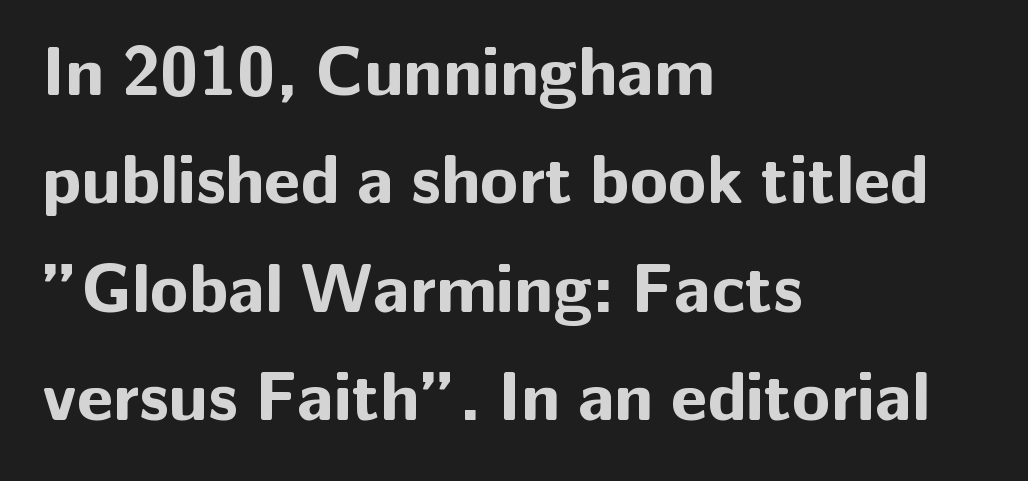
{"serif": "no", "italic": "no", "bold": "yes", "weight": "bold", "width": "normal", "stroke_contrast": "low", "x_height": "medium", "monospaced": "no", "underline": "no", "align": "left", "line_spacing": "normal", "line_spacing_ratio": 1.55, "letter_spacing": "normal", "letter_spacing_em": 0.0, "glyph_px": 70}
